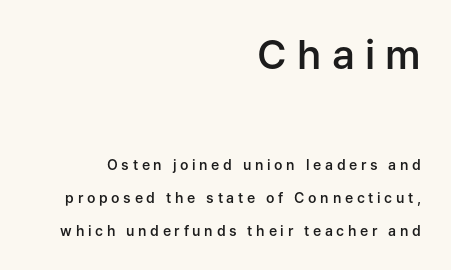
Q: Is the text bold? A: Semi-bold.
Q: Is the text italic (slanted)? A: No, it is upright.
Q: Is the typeface a serif or a sans-serif typeface? A: Sans-serif.
Q: Is the text underlined? A: No.
Q: How is the paragraph aligned? A: Right-aligned.
Q: Is the spacing between letters normal or unusually wide? A: Unusually wide.
Q: Is the spacing between lines tight, normal or loose? A: Loose.
Q: Which block of text is set in a larger size, the first (top) or the second (bottom)? A: The first (top) one.
Q: Width (condensed, normal, or wide)? A: Normal.
Q: Stroke contrast? A: Low.
Q: x-height? A: Medium.
Q: Monospaced? A: No.
